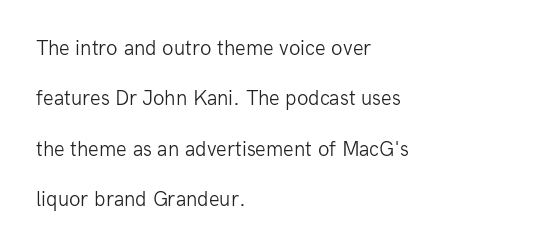
The image shows 21 px text type, upright; set left-aligned, loose line spacing (2.4x), normal letter spacing, not underlined.
